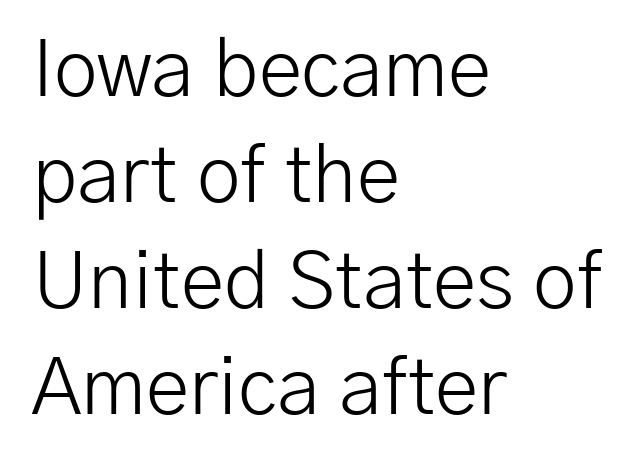
Q: Is the text bold? A: No.
Q: Is the text italic (slanted)? A: No, it is upright.
Q: Is the typeface a serif or a sans-serif typeface? A: Sans-serif.
Q: Is the text underlined? A: No.
Q: How is the paragraph aligned? A: Left-aligned.
Q: Is the spacing between letters normal or unusually wide? A: Normal.
Q: Is the spacing between lines tight, normal or loose? A: Normal.
Q: Width (condensed, normal, or wide)? A: Normal.
Q: Stroke contrast? A: Low.
Q: x-height? A: Medium.
Q: Monospaced? A: No.
